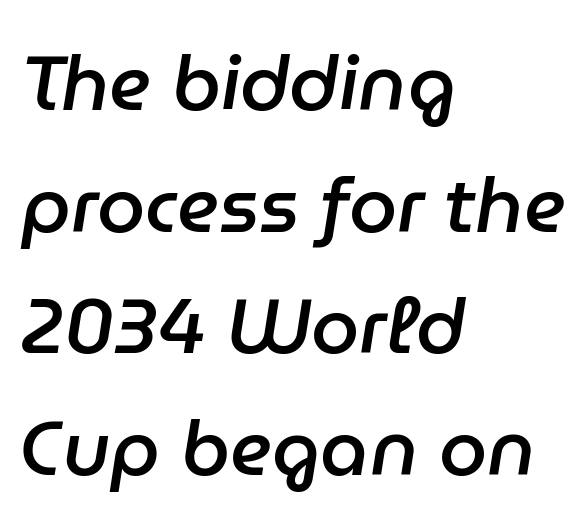
{"italic": "yes", "lean": "right", "slant_degrees": 9, "bold": "semi", "weight": "semibold", "width": "normal", "stroke_contrast": "low", "x_height": "medium", "monospaced": "no", "underline": "no", "align": "left", "line_spacing": "normal", "line_spacing_ratio": 1.58, "letter_spacing": "normal", "letter_spacing_em": 0.0, "glyph_px": 77}
